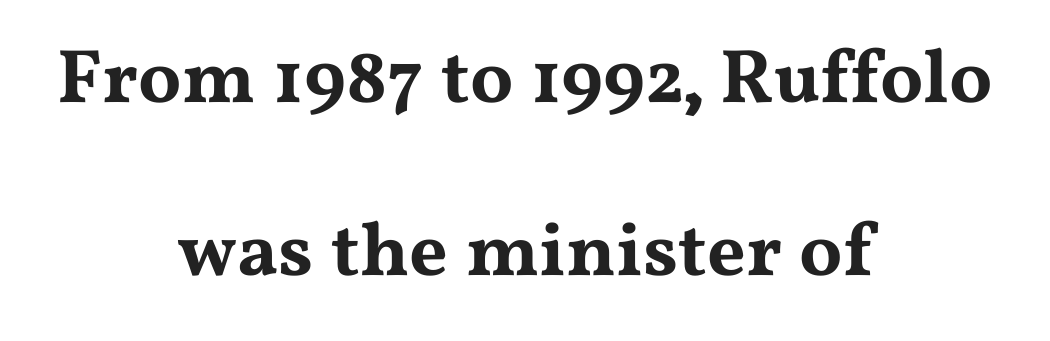
The image shows 76 px wide serif type, upright; set centered, loose line spacing (2.28x), normal letter spacing, not underlined; medium stroke contrast and a medium x-height.
